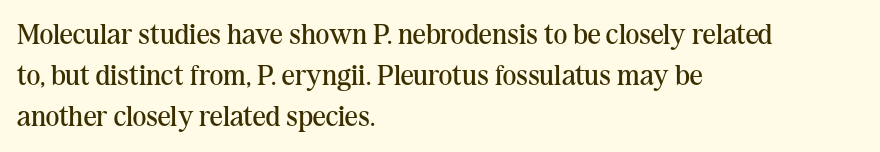
Bare-footed words on every line. The weight would be labelled regular, book, light, or lighter still. The type is set solid horizontally, with unmodified tracking. This sample uses an upright cut, with every glyph sitting square on the baseline. These lines are rendered in a variable-pitch font. Reading down the column, the eye jumps a familiar distance to each next line.
